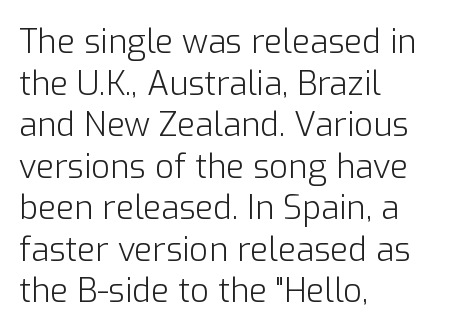
Q: Is the text bold? A: No.
Q: Is the text italic (slanted)? A: No, it is upright.
Q: Is the typeface a serif or a sans-serif typeface? A: Sans-serif.
Q: Is the text underlined? A: No.
Q: How is the paragraph aligned? A: Left-aligned.
Q: Is the spacing between letters normal or unusually wide? A: Normal.
Q: Is the spacing between lines tight, normal or loose? A: Normal.
Q: Width (condensed, normal, or wide)? A: Normal.
Q: Stroke contrast? A: Low.
Q: x-height? A: Medium.
Q: Monospaced? A: No.
